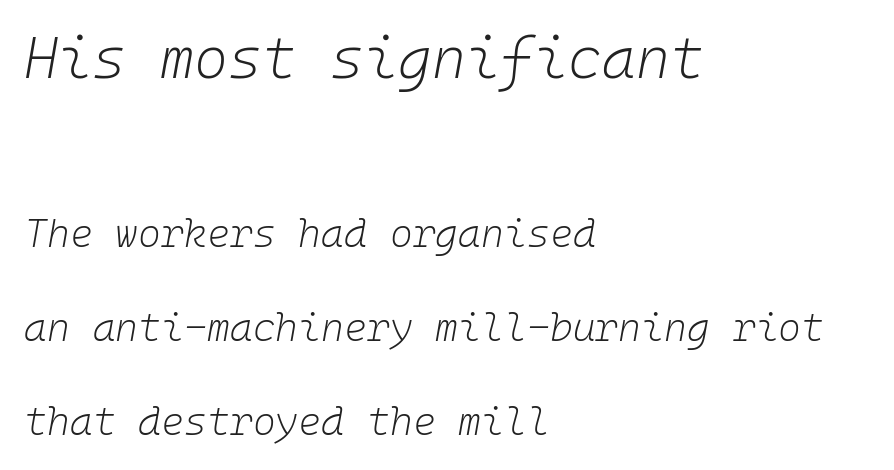
The image shows 58 px light type, italic (leaning right), monospaced; set left-aligned, loose line spacing (2.41x), normal letter spacing, not underlined; the first (top) block is 1.49x larger; low stroke contrast and a medium x-height.
